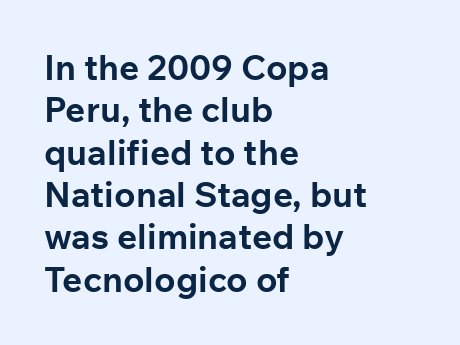
Q: Is the text bold? A: Yes.
Q: Is the text italic (slanted)? A: No, it is upright.
Q: Is the typeface a serif or a sans-serif typeface? A: Sans-serif.
Q: Is the text underlined? A: No.
Q: How is the paragraph aligned? A: Left-aligned.
Q: Is the spacing between letters normal or unusually wide? A: Normal.
Q: Width (condensed, normal, or wide)? A: Normal.
Q: Stroke contrast? A: Low.
Q: x-height? A: Medium.
Q: Monospaced? A: No.
